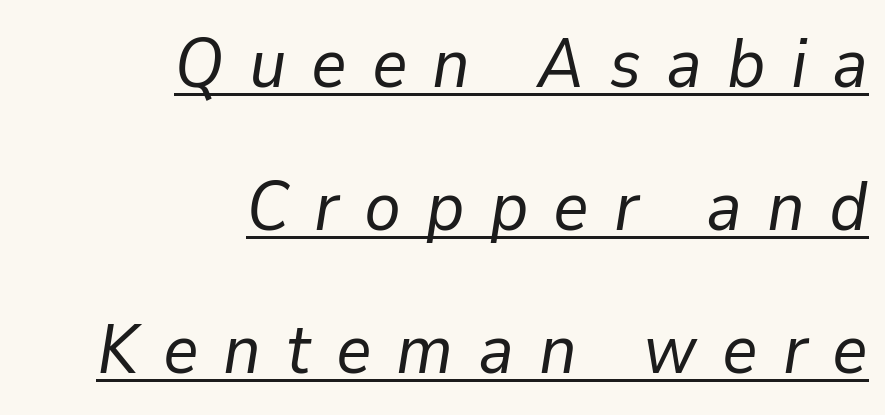
Does extra space separate the letters? Yes, quite a lot of it. Think of a printed novel: that variable character pitch is what you see here. A quiet, ordinary-to-light weight characterises the typeface. How would I describe the line gaps? Wide and relaxed. The face used here has a pronounced slope to its letters.
